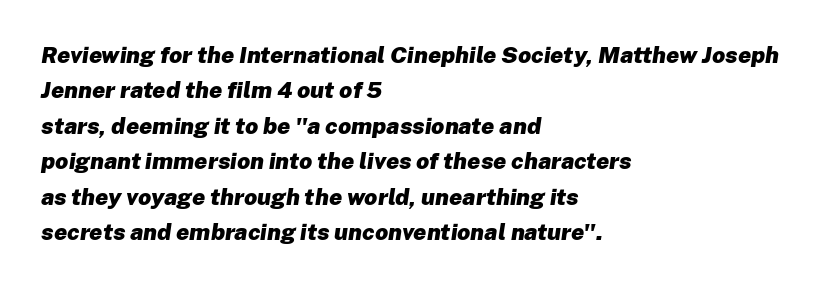
Q: Is the text bold? A: Yes.
Q: Is the text italic (slanted)? A: Yes, it leans right by about 8 degrees.
Q: Is the text underlined? A: No.
Q: How is the paragraph aligned? A: Left-aligned.
Q: Is the spacing between letters normal or unusually wide? A: Normal.
Q: Is the spacing between lines tight, normal or loose? A: Normal.
